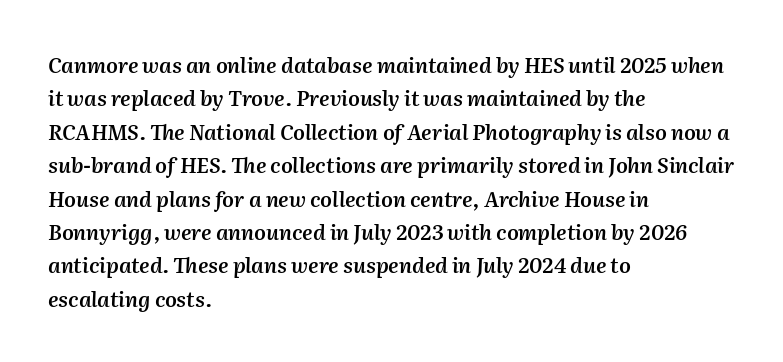
The image shows 21 px text type, italic (leaning right); set left-aligned, normal line spacing (1.59x), normal letter spacing, not underlined.
